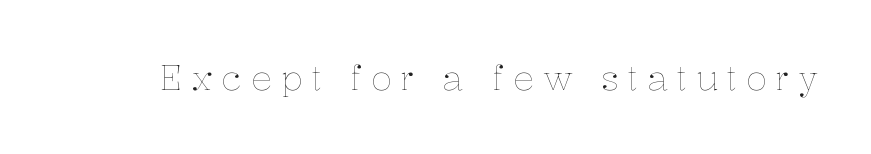
The image shows 35 px thin type, upright; set unusually wide letter spacing (+0.25 em), not underlined; low stroke contrast and a medium x-height.
